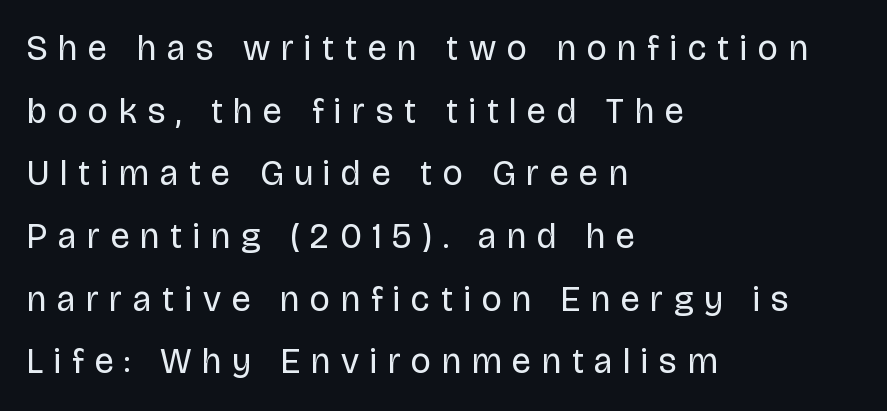
Think of a printed novel: that variable character pitch is what you see here. Examine the stroke ends and you'll find no serifs. There is plenty of visible air inserted between adjacent glyphs. Leftover space on each line is placed entirely after the last word. Weight: regular or lighter.
